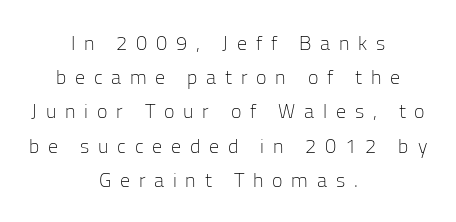
The image shows 20 px text type, upright; set centered, line spacing 1.71x, unusually wide letter spacing (+0.44 em), not underlined.
